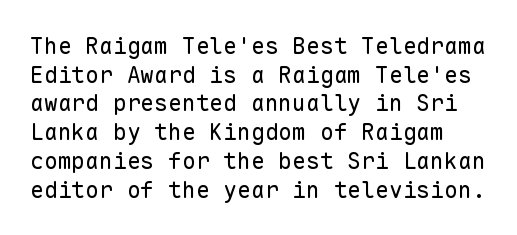
Honestly, the letter spacing is just normal — you wouldn't notice it. Lines of text with bare space underneath. Honestly, the row spacing looks completely unremarkable. Think standard paragraph weight, or any step lighter than that. Ascenders rise straight up at ninety degrees.
